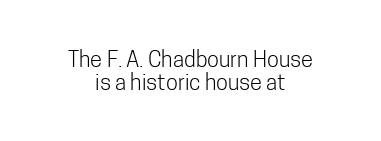
The image shows 22 px text type, upright; set centered, tight line spacing (1.03x), normal letter spacing, not underlined.
